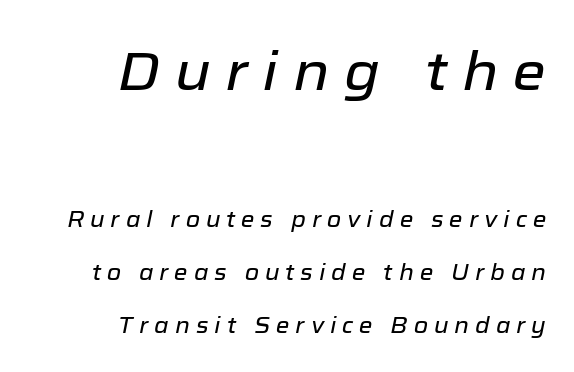
The image shows 54 px text type, italic (leaning right); set right-aligned, loose line spacing (2.42x), unusually wide letter spacing (+0.27 em), not underlined; the first (top) block is 2.45x larger; low stroke contrast and a medium x-height.
